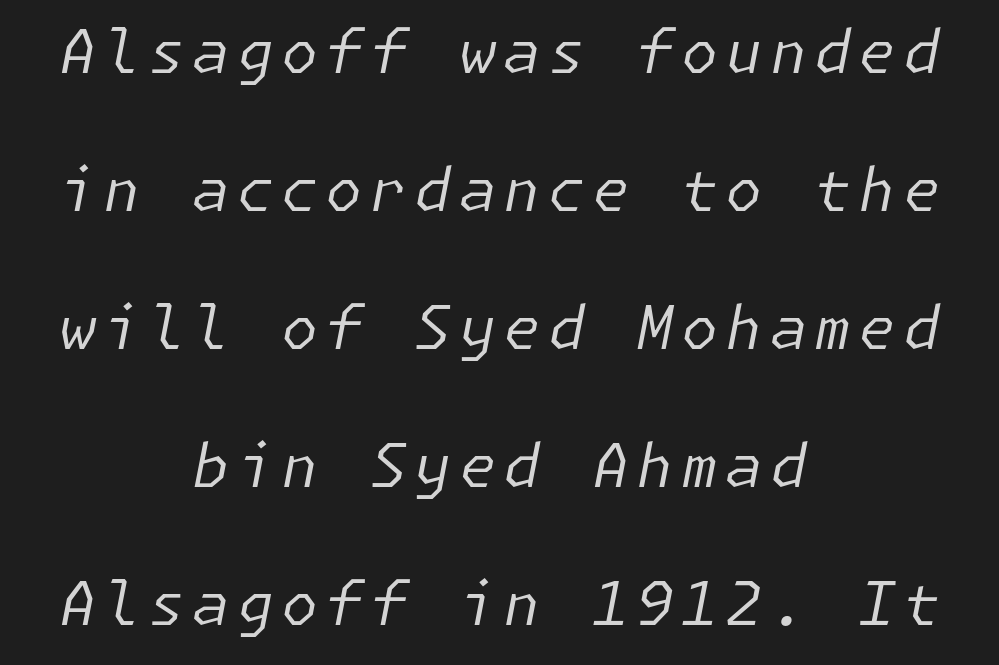
The image shows 60 px regular-weight type, italic (leaning right); set centered, loose line spacing (2.3x), not underlined; low stroke contrast and a medium x-height.
